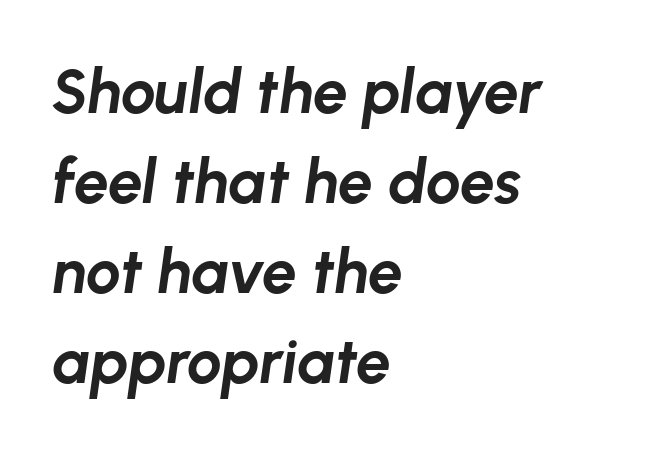
Q: Is the text bold? A: Yes.
Q: Is the text italic (slanted)? A: Yes, it leans right by about 8 degrees.
Q: Is the text underlined? A: No.
Q: How is the paragraph aligned? A: Left-aligned.
Q: Is the spacing between letters normal or unusually wide? A: Normal.
Q: Is the spacing between lines tight, normal or loose? A: Normal.
Q: Width (condensed, normal, or wide)? A: Normal.
Q: Stroke contrast? A: Low.
Q: x-height? A: Medium.
Q: Monospaced? A: No.
